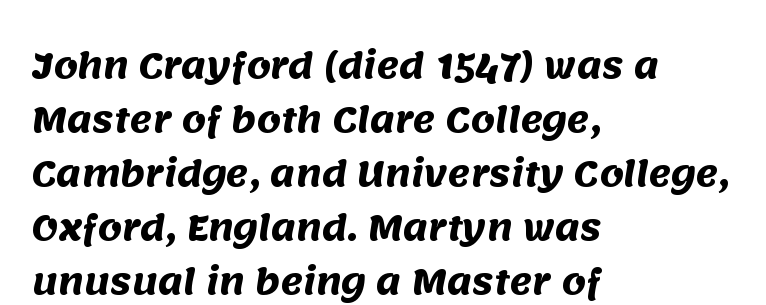
Q: Is the text bold? A: Yes.
Q: Is the typeface a serif or a sans-serif typeface? A: Sans-serif.
Q: Is the text underlined? A: No.
Q: How is the paragraph aligned? A: Left-aligned.
Q: Is the spacing between letters normal or unusually wide? A: Normal.
Q: Is the spacing between lines tight, normal or loose? A: Normal.
Q: Width (condensed, normal, or wide)? A: Normal.
Q: Stroke contrast? A: Medium.
Q: x-height? A: Large.
Q: Monospaced? A: No.
